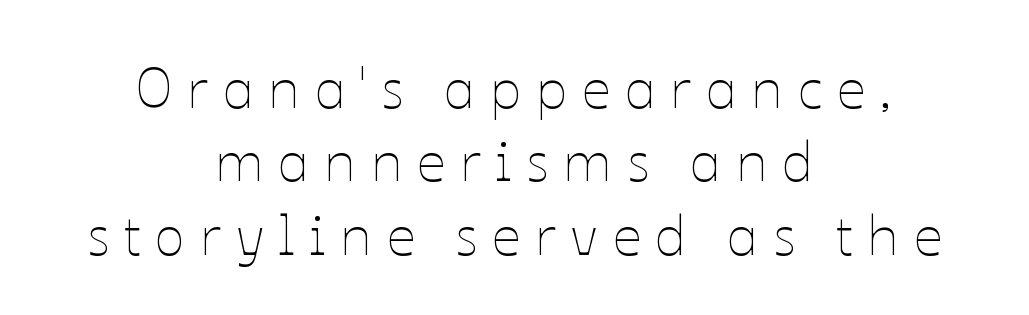
The image shows 56 px thin type, upright; set centered, normal line spacing (1.31x), unusually wide letter spacing (+0.26 em), not underlined; low stroke contrast and a medium x-height.
